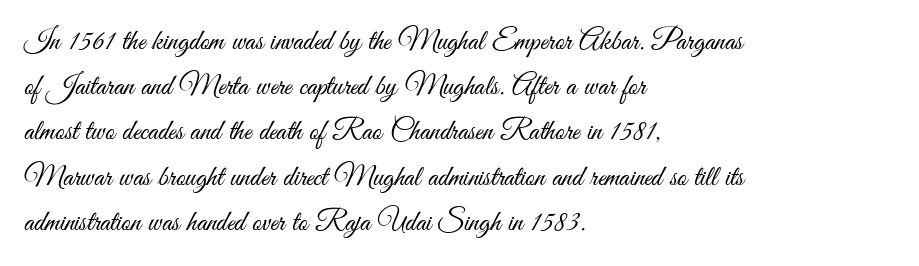
Q: Is the text bold? A: No.
Q: Is the text italic (slanted)? A: Yes.
Q: Is the typeface a serif or a sans-serif typeface? A: Sans-serif.
Q: Is the text underlined? A: No.
Q: How is the paragraph aligned? A: Left-aligned.
Q: Is the spacing between letters normal or unusually wide? A: Normal.
Q: Is the spacing between lines tight, normal or loose? A: Normal.
Q: Width (condensed, normal, or wide)? A: Condensed.
Q: Stroke contrast? A: Medium.
Q: x-height? A: Small.
Q: Monospaced? A: No.
